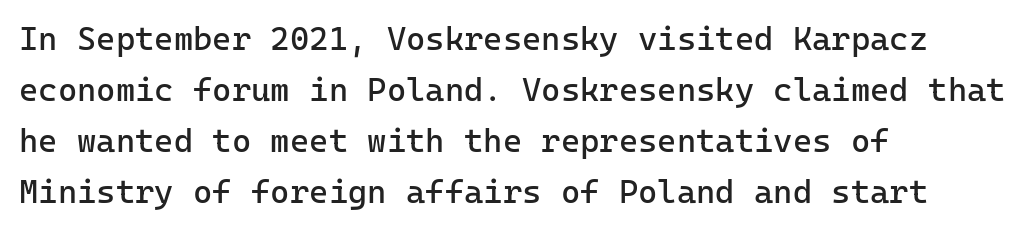
{"serif": "no", "italic": "no", "bold": "no", "weight": "regular", "width": "normal", "stroke_contrast": "low", "x_height": "medium", "underline": "no", "align": "left", "line_spacing": "normal", "line_spacing_ratio": 1.55, "letter_spacing": "normal", "letter_spacing_em": 0.0, "glyph_px": 33}
